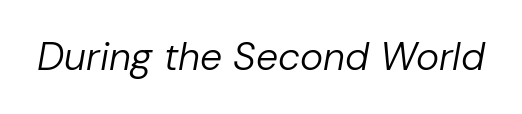
The specimen reads as italic at a glance. Spacing verdict: proportional, widths tailored to each character. Counters stay open thanks to moderate or lighter strokes. Nobody drew a line under any word here. These lines keep a tight, regular rhythm from letter to letter.
